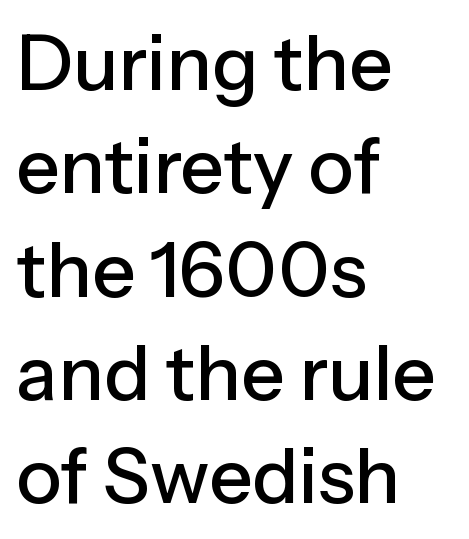
Lines of text with bare space underneath. These lines are rendered in a variable-pitch font. Look at the bottom of the vertical strokes: they stop flat, with no serifs. The font's upright variant was chosen for this text. You could call the tracking neutral — neither tight nor loose.
